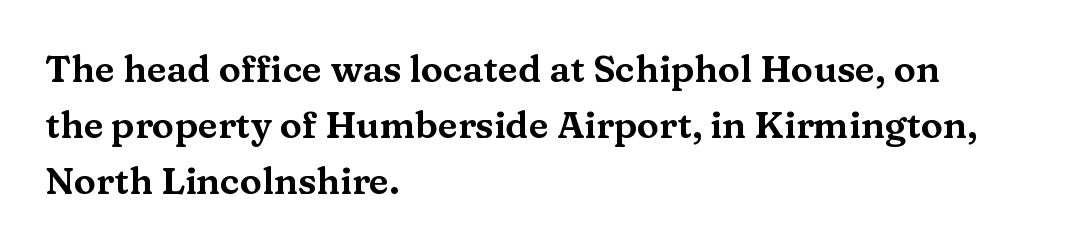
The rendering keeps characters at their native spacing. Think of a printed novel: that variable character pitch is what you see here. Glance below the letters and you will spot only blank space. Italic: no, the glyphs are upright roman. If you drew a ruler down the left edge, every line would touch it.
